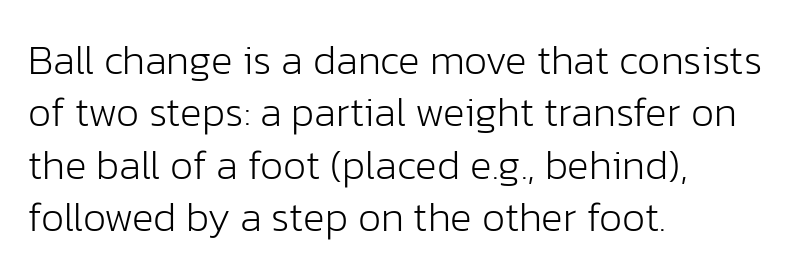
Q: Is the text bold? A: No.
Q: Is the text italic (slanted)? A: No, it is upright.
Q: Is the typeface a serif or a sans-serif typeface? A: Sans-serif.
Q: Is the text underlined? A: No.
Q: How is the paragraph aligned? A: Left-aligned.
Q: Is the spacing between letters normal or unusually wide? A: Normal.
Q: Is the spacing between lines tight, normal or loose? A: Normal.
Q: Width (condensed, normal, or wide)? A: Normal.
Q: Stroke contrast? A: Low.
Q: x-height? A: Medium.
Q: Monospaced? A: No.
